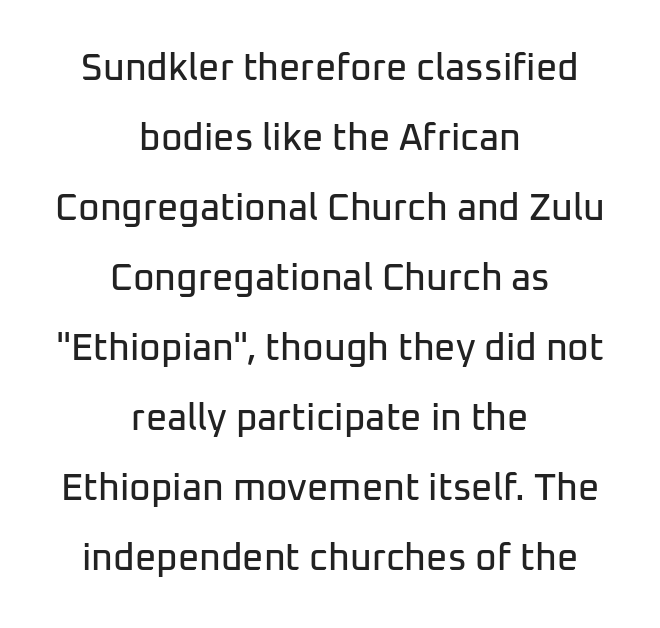
{"serif": "no", "italic": "no", "width": "normal", "stroke_contrast": "low", "x_height": "medium", "monospaced": "no", "underline": "no", "align": "center", "line_spacing_ratio": 1.89, "letter_spacing": "normal", "letter_spacing_em": 0.0, "glyph_px": 37}
